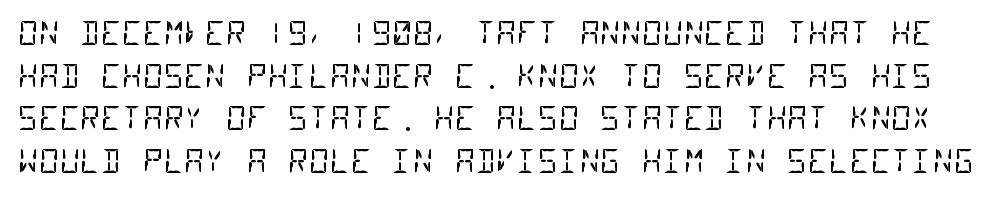
{"serif": "no", "bold": "no", "weight": "regular", "width": "condensed", "stroke_contrast": "low", "x_height": "large", "monospaced": "yes", "underline": "no", "line_spacing": "normal", "line_spacing_ratio": 1.33, "letter_spacing": "normal", "letter_spacing_em": 0.0, "glyph_px": 32}
